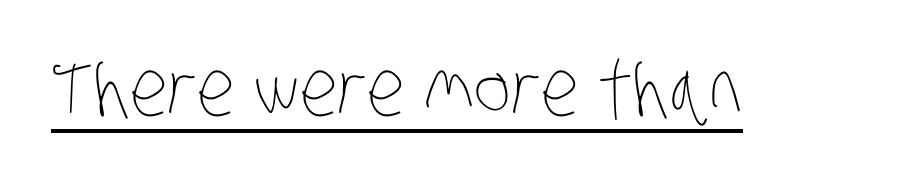
Q: Is the text bold? A: No.
Q: Is the text underlined? A: Yes.
Q: Is the spacing between letters normal or unusually wide? A: Normal.
Q: Width (condensed, normal, or wide)? A: Condensed.
Q: Stroke contrast? A: Low.
Q: x-height? A: Large.
Q: Monospaced? A: No.
